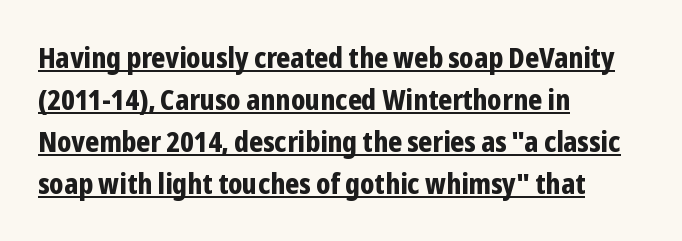
The words here are underlined. This sample has the flowing, uneven cadence of proportional lettering. Tall strokes in this sample are plumb rather than angled. The line texture is even and compact thanks to regular tracking. Successive baselines arrive at the customary interval.
